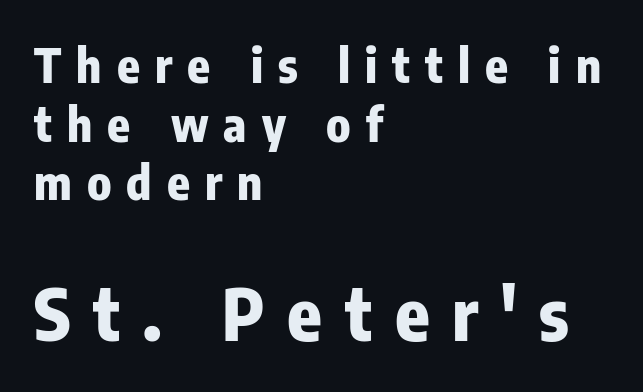
{"serif": "no", "italic": "no", "bold": "yes", "weight": "heavy", "width": "condensed", "stroke_contrast": "low", "x_height": "medium", "monospaced": "no", "underline": "no", "align": "left", "line_spacing": "normal", "line_spacing_ratio": 1.25, "letter_spacing": "wide", "letter_spacing_em": 0.32, "larger_block": "second", "size_ratio": 1.51, "glyph_px": 71}
